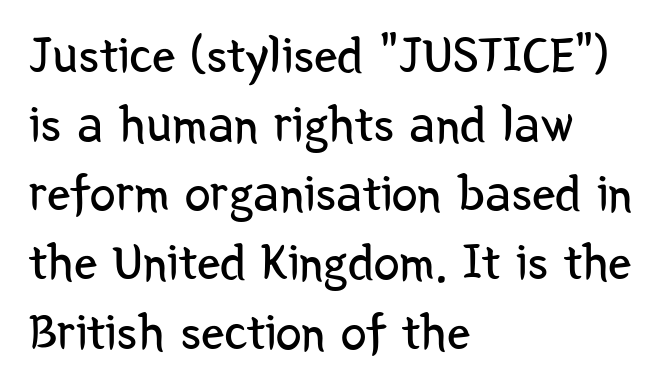
A roman cut, with each character standing at attention. Summary of vertical rhythm: regular, with standard interline spacing. The area under the type is left untouched. Stroke thickness stays within the range of a standard reading face or lighter.
